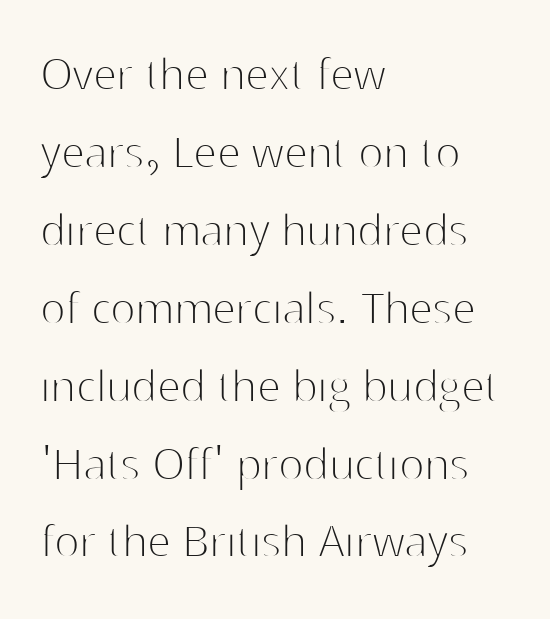
Q: Is the text bold? A: No.
Q: Is the text italic (slanted)? A: No, it is upright.
Q: Is the typeface a serif or a sans-serif typeface? A: Sans-serif.
Q: Is the text underlined? A: No.
Q: How is the paragraph aligned? A: Left-aligned.
Q: Is the spacing between letters normal or unusually wide? A: Normal.
Q: Is the spacing between lines tight, normal or loose? A: Normal.
Q: Width (condensed, normal, or wide)? A: Normal.
Q: Stroke contrast? A: High.
Q: x-height? A: Medium.
Q: Monospaced? A: No.
